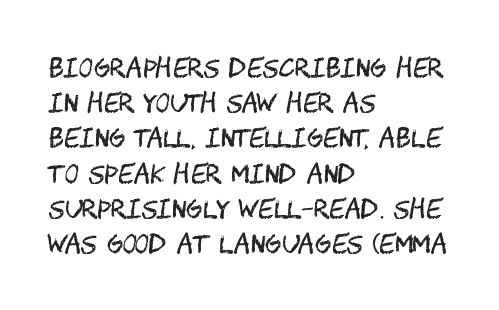
The image shows 25 px text type, upright; set left-aligned, normal line spacing (1.41x), normal letter spacing, not underlined.
